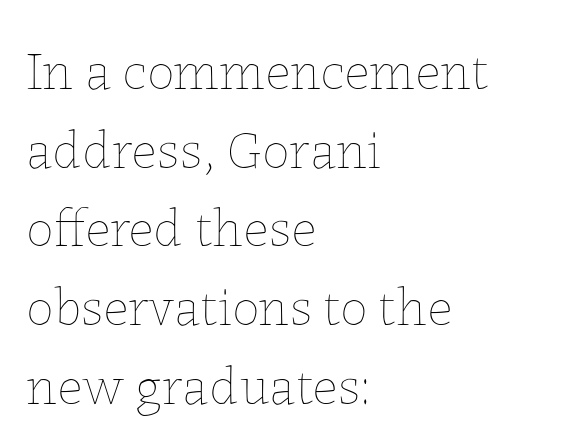
Nothing heavy about these letters — not bold at all. The type is set solid horizontally, with unmodified tracking. Posture: straight, roman, zero tilt. Think of a printed novel: that variable character pitch is what you see here. Unmarked baselines from the first word to the last.
